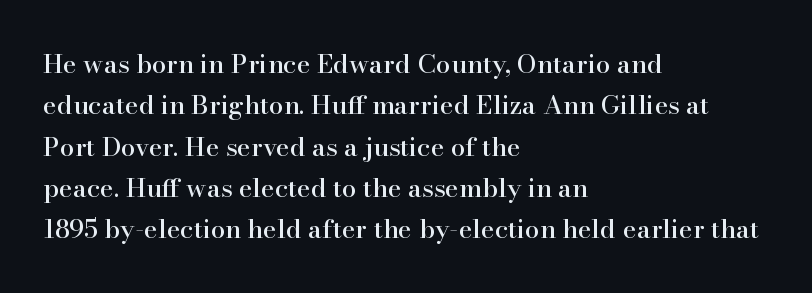
The image shows 26 px text type, upright; set left-aligned, normal line spacing (1.59x), normal letter spacing, not underlined.
